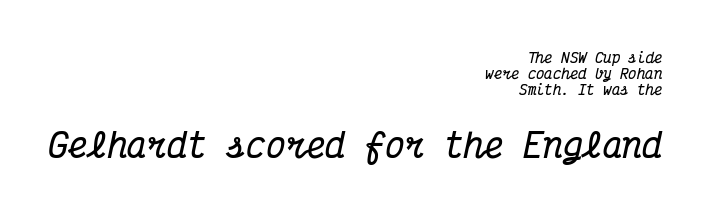
Do the characters align in a grid? Yes, the font is monospaced. A typesetter would mark this as italic. The letters are bold, with thick, heavy strokes. Is there much room between lines? No — they nearly touch.
